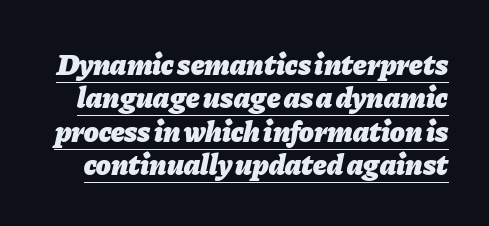
The image shows 30 px heavy type, italic (leaning right); set tight line spacing (1.11x), normal letter spacing, underlined; low stroke contrast and a medium x-height.
